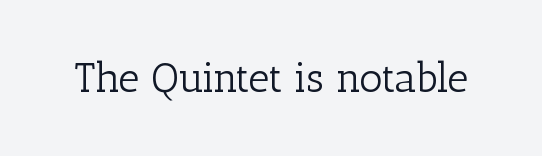
Q: Is the text bold? A: No.
Q: Is the text italic (slanted)? A: No, it is upright.
Q: Is the typeface a serif or a sans-serif typeface? A: Serif.
Q: Is the text underlined? A: No.
Q: Is the spacing between letters normal or unusually wide? A: Normal.
Q: Width (condensed, normal, or wide)? A: Normal.
Q: Stroke contrast? A: Low.
Q: x-height? A: Medium.
Q: Monospaced? A: No.
